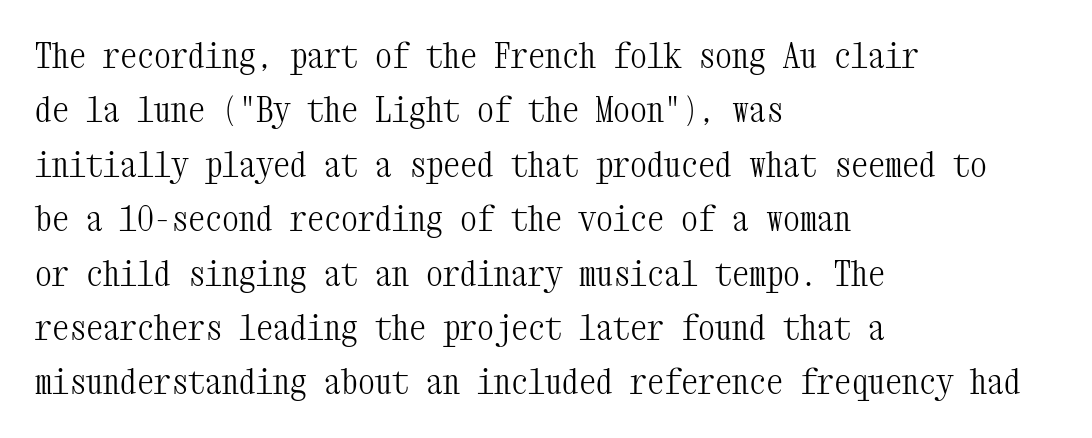
The image shows 34 px light, condensed serif type, upright, monospaced; set left-aligned, normal line spacing (1.6x), normal letter spacing, not underlined; medium stroke contrast and a medium x-height.
